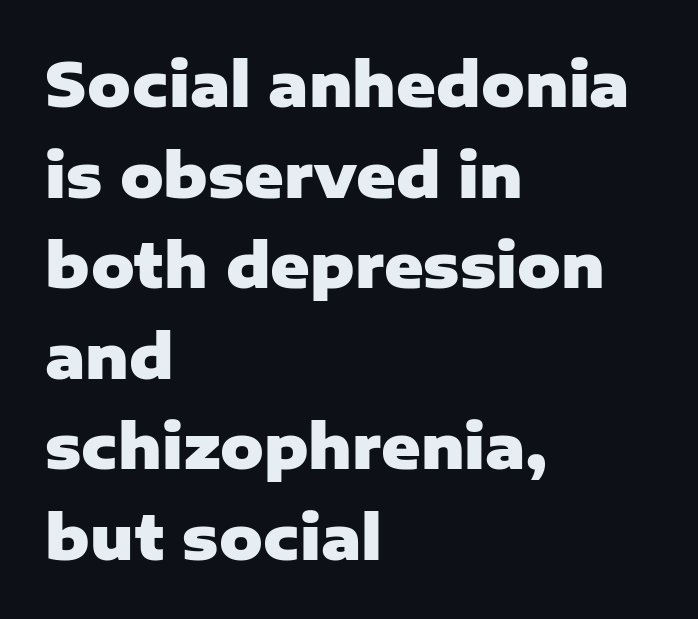
A typesetter would call this leading conventional body-copy spacing. Nothing sits at the stroke ends, so this counts as sans-serif. Is the letter spacing exaggerated? No — it looks like the ordinary default. Posture: vertical. Short and long lines alike share a common starting point at left. Strong, thick strokes mark this as bold type.
